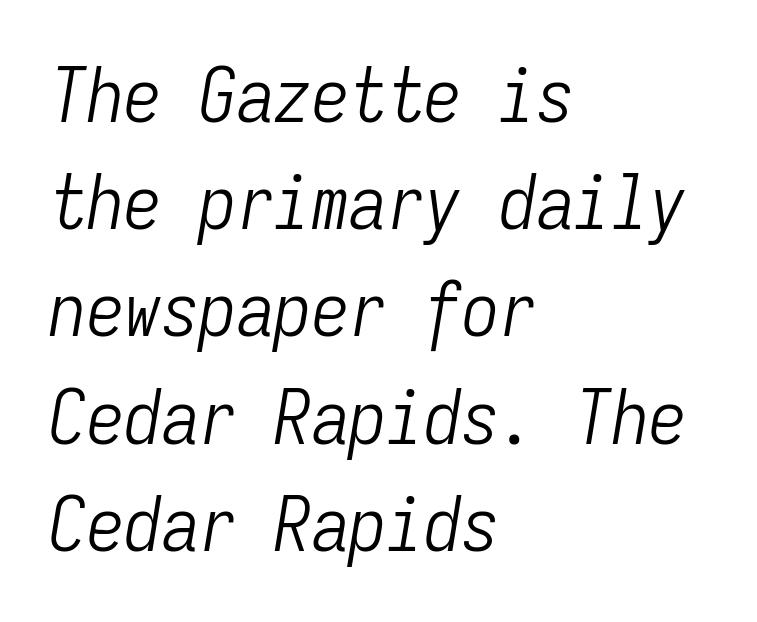
The image shows 75 px light, condensed type, italic (leaning right), monospaced; set left-aligned, normal line spacing (1.43x), normal letter spacing, not underlined; low stroke contrast and a medium x-height.
